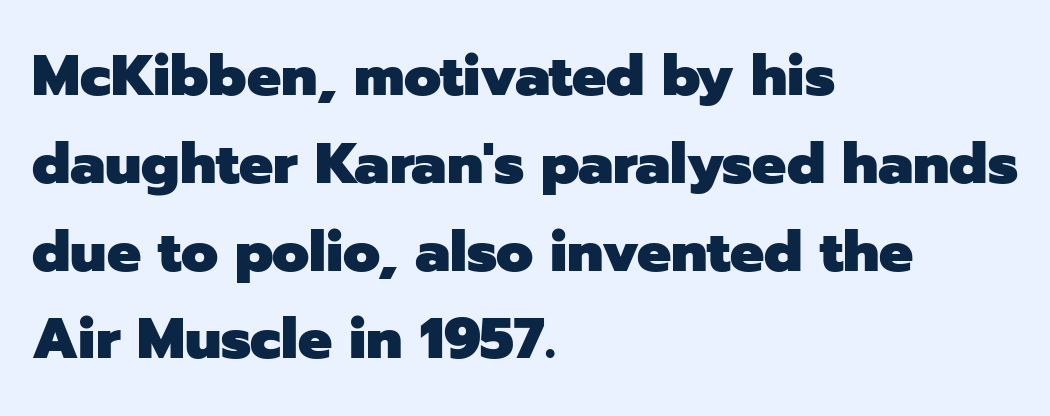
Characters remain perfectly vertical along every line. The type is set solid horizontally, with unmodified tracking. The setting favours the left margin, as ordinary paragraphs usually do. This rendering employs a face without finishing strokes, i.e., a sans-serif. Lines of text with bare space underneath.
